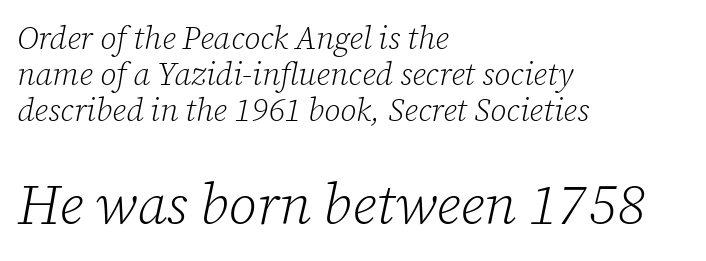
{"serif": "yes", "italic": "yes", "lean": "right", "slant_degrees": 12, "bold": "no", "weight": "light", "width": "normal", "stroke_contrast": "low", "x_height": "medium", "monospaced": "no", "underline": "no", "align": "left", "line_spacing": "tight", "line_spacing_ratio": 1.12, "letter_spacing": "normal", "letter_spacing_em": 0.0, "larger_block": "second", "size_ratio": 1.75, "glyph_px": 56}
